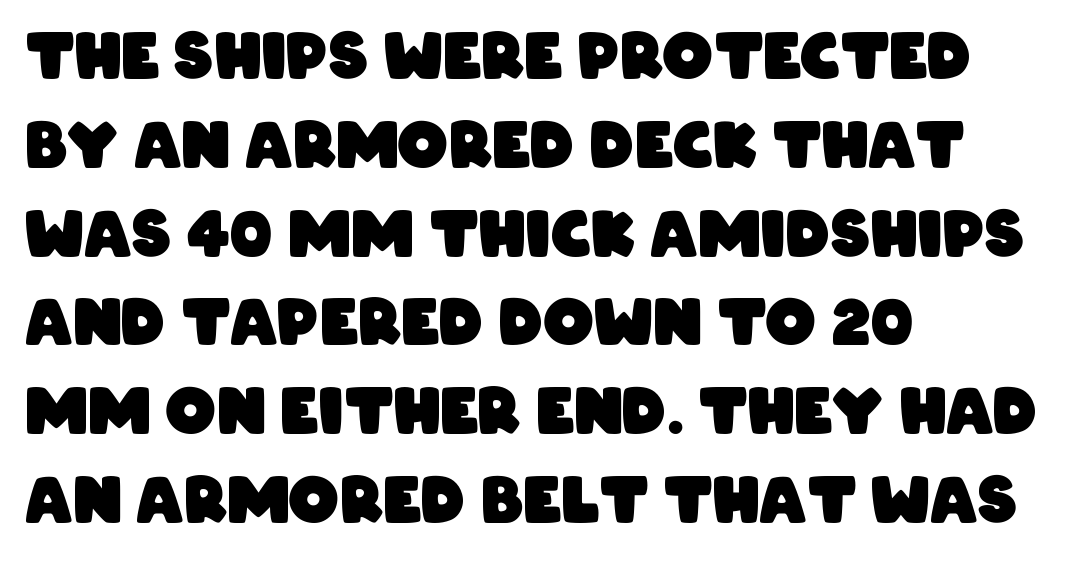
The image shows 63 px heavy, condensed sans-serif type; set left-aligned, normal line spacing (1.41x), normal letter spacing, not underlined; low stroke contrast and a large x-height.
